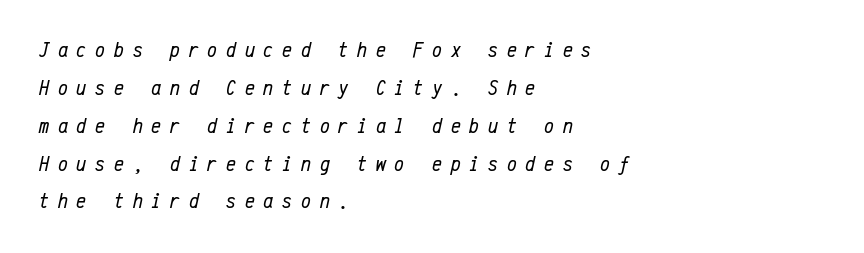
Q: Is the text bold? A: No.
Q: Is the text italic (slanted)? A: Yes, it leans right by about 12 degrees.
Q: Is the text underlined? A: No.
Q: How is the paragraph aligned? A: Left-aligned.
Q: Is the spacing between letters normal or unusually wide? A: Unusually wide.
